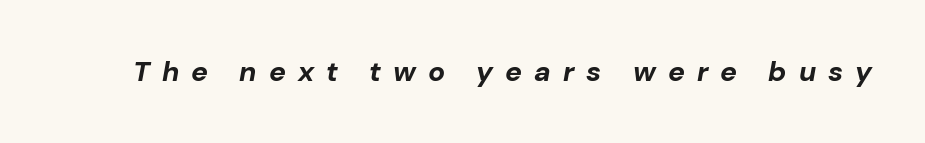
{"italic": "yes", "lean": "right", "slant_degrees": 10, "bold": "yes", "weight": "bold", "width": "normal", "stroke_contrast": "low", "x_height": "medium", "monospaced": "no", "underline": "no", "letter_spacing": "wide", "letter_spacing_em": 0.43, "glyph_px": 28}
